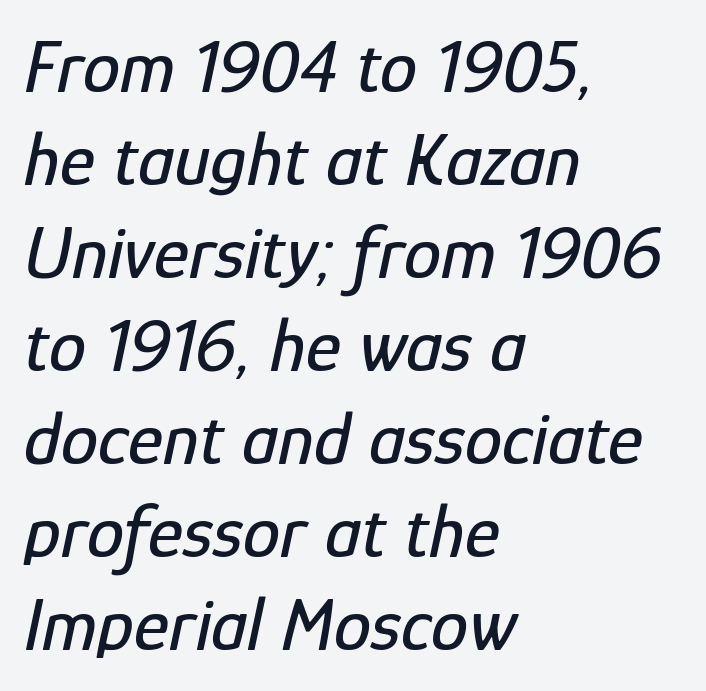
{"italic": "yes", "lean": "right", "slant_degrees": 12, "width": "condensed", "stroke_contrast": "low", "x_height": "medium", "monospaced": "no", "underline": "no", "align": "left", "line_spacing_ratio": 1.24, "letter_spacing": "normal", "letter_spacing_em": 0.0, "glyph_px": 75}
